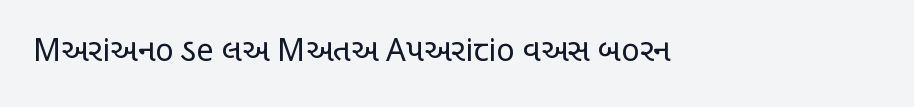
Summary of weight: not heavy and not bold. Classification — sans serif. If you drew a line through each stem, it would be perfectly vertical. The baseline area is clear. Spacing verdict: proportional, widths tailored to each character.
